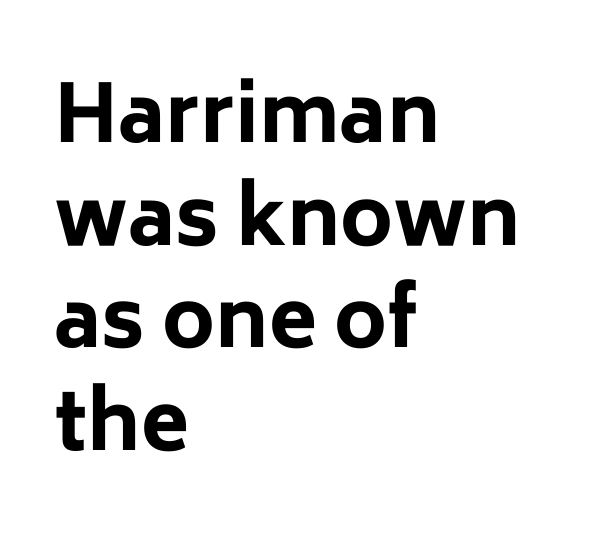
{"serif": "no", "italic": "no", "bold": "yes", "weight": "bold", "width": "normal", "stroke_contrast": "low", "x_height": "medium", "monospaced": "no", "underline": "no", "align": "left", "line_spacing": "normal", "line_spacing_ratio": 1.3, "letter_spacing": "normal", "letter_spacing_em": 0.0, "glyph_px": 79}
